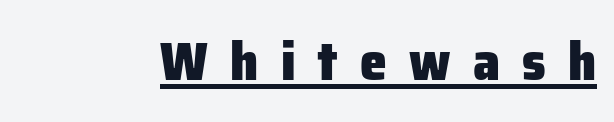
Does a line run under the words? Yes, clearly. These lines are rendered in a variable-pitch font. Its strokes are broad and dark, the hallmark of bold type. Letter spacing: wide.
